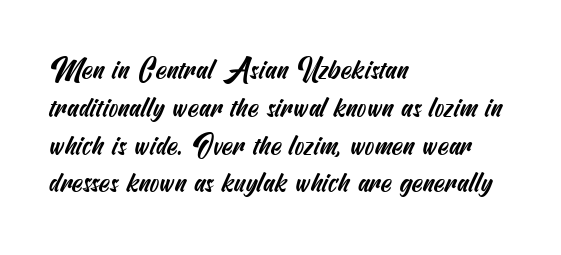
Layout note: lines flush left. Underlining? Definitely not there. Grotesque or geometric, the face here clearly has no serifs. Rows of type keep a routine distance in the vertical direction.
